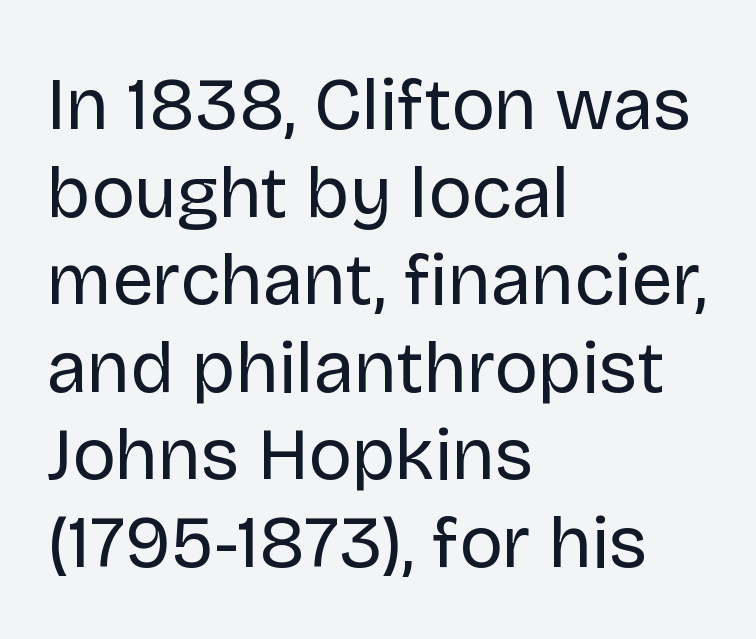
Unmarked baselines from the first word to the last. A typesetter would call this proportional, since set widths differ per character. The type family on display is of the sans-serif kind. How are the letters spaced? Ordinarily, with no added tracking. No letter is thick-stroked: the sample isn't bold. A classic flush-left, rag-right setting is used for this passage.
